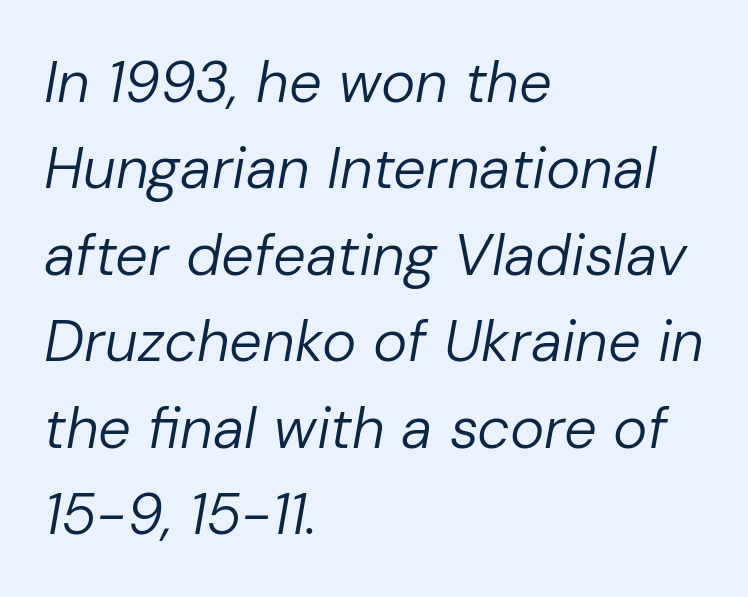
{"italic": "yes", "lean": "right", "slant_degrees": 10, "bold": "no", "weight": "regular", "width": "normal", "stroke_contrast": "low", "x_height": "medium", "monospaced": "no", "underline": "no", "align": "left", "line_spacing": "normal", "line_spacing_ratio": 1.49, "letter_spacing": "normal", "letter_spacing_em": 0.0, "glyph_px": 58}
